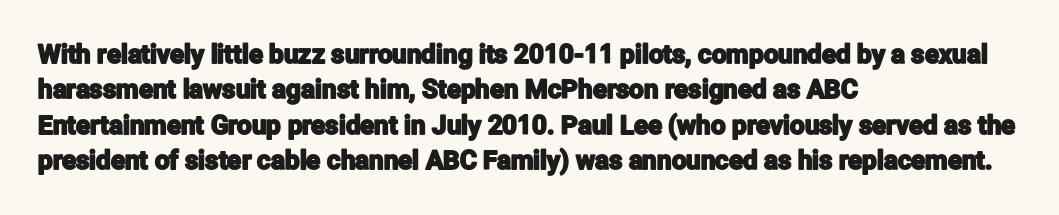
{"italic": "no", "underline": "no", "align": "left", "line_spacing": "normal", "line_spacing_ratio": 1.36, "letter_spacing": "normal", "letter_spacing_em": 0.0, "glyph_px": 26}
